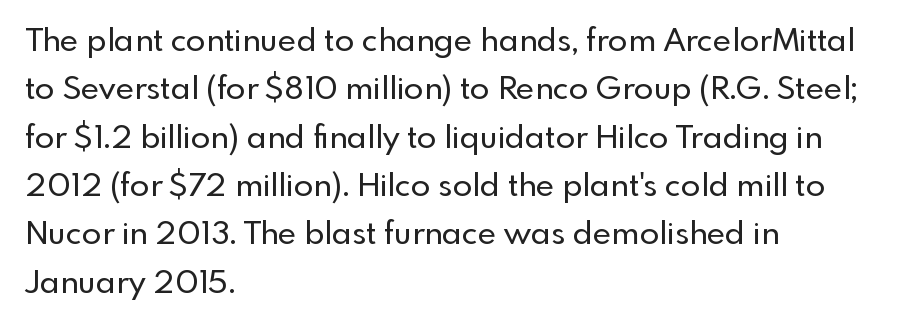
Nobody drew a line under any word here. It's the straight-up-and-down kind of type. The typeface chosen for these lines omits serifs. The passage shown stacks its lines at a standard gap. Here the designer chose a conventional face with non-uniform glyph widths.
